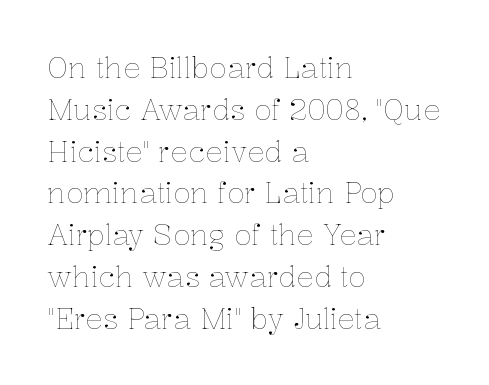
Q: Is the text bold? A: No.
Q: Is the text italic (slanted)? A: No, it is upright.
Q: Is the text underlined? A: No.
Q: How is the paragraph aligned? A: Left-aligned.
Q: Is the spacing between letters normal or unusually wide? A: Normal.
Q: Is the spacing between lines tight, normal or loose? A: Normal.
Q: Width (condensed, normal, or wide)? A: Normal.
Q: Stroke contrast? A: Low.
Q: x-height? A: Medium.
Q: Monospaced? A: No.
